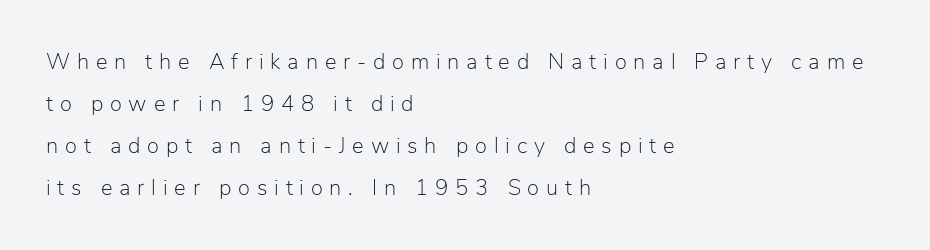
Q: Is the text bold? A: No.
Q: Is the text italic (slanted)? A: No, it is upright.
Q: Is the text underlined? A: No.
Q: How is the paragraph aligned? A: Left-aligned.
Q: Is the spacing between letters normal or unusually wide? A: Unusually wide.
Q: Is the spacing between lines tight, normal or loose? A: Loose.
